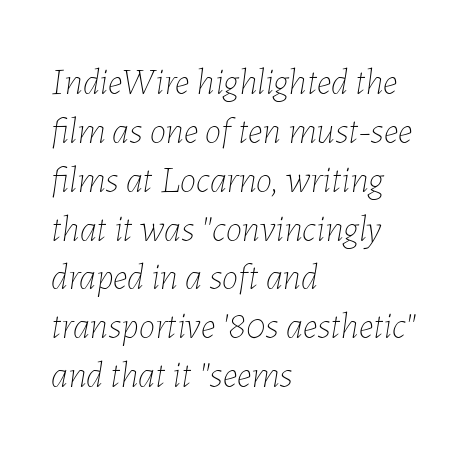
{"italic": "yes", "lean": "right", "slant_degrees": 7, "bold": "no", "weight": "thin", "width": "normal", "stroke_contrast": "low", "x_height": "medium", "monospaced": "no", "underline": "no", "align": "left", "line_spacing": "normal", "line_spacing_ratio": 1.32, "letter_spacing": "normal", "letter_spacing_em": 0.0, "glyph_px": 37}
